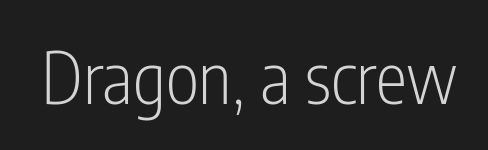
The image shows 71 px light, condensed sans-serif type, upright; set normal letter spacing, not underlined; low stroke contrast and a medium x-height.
